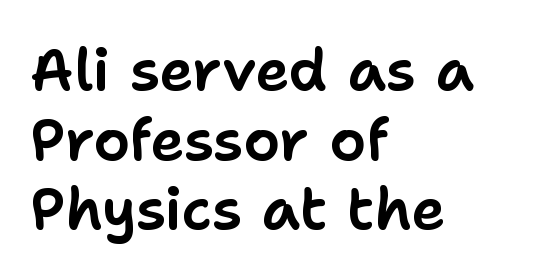
The zone under the glyphs is completely vacant. The passage shown is typed in a proportional face where columns would drift. Nobody touched the tracking dial on this one. Each line starts at the same left margin while the right side varies. Unlike a traditional serif, this face leaves its strokes unadorned. Characters remain perfectly vertical along every line.
